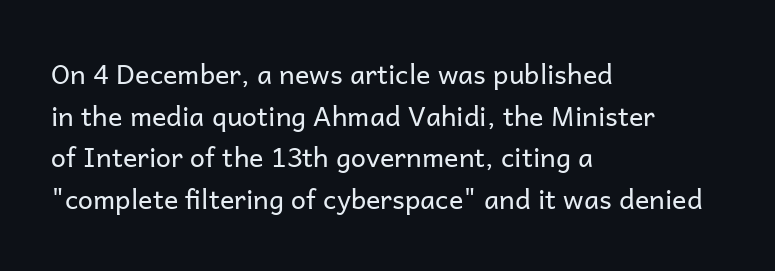
This sample uses an upright cut, with every glyph sitting square on the baseline. Lines of text with bare space underneath. The setting favours the left margin, as ordinary paragraphs usually do. Leading: standard. The typesetting does not lean heavy: it is not bold. You could call the tracking neutral — neither tight nor loose.
